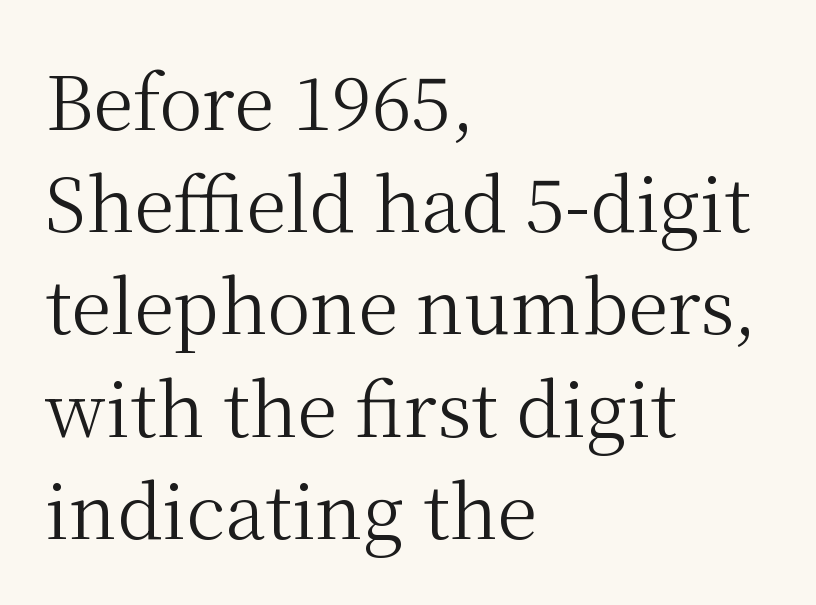
Q: Is the text bold? A: No.
Q: Is the text italic (slanted)? A: No, it is upright.
Q: Is the typeface a serif or a sans-serif typeface? A: Serif.
Q: Is the text underlined? A: No.
Q: How is the paragraph aligned? A: Left-aligned.
Q: Is the spacing between letters normal or unusually wide? A: Normal.
Q: Is the spacing between lines tight, normal or loose? A: Normal.
Q: Width (condensed, normal, or wide)? A: Normal.
Q: Stroke contrast? A: Medium.
Q: x-height? A: Medium.
Q: Monospaced? A: No.
